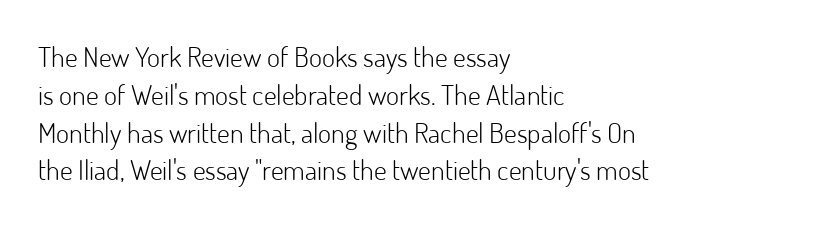
The font is comparable to plain body text, perhaps lighter. The face used here is a sans, in the tradition of grotesques and geometrics. Each row of text sits above clean, open space. Does the lettering tilt? It doesn't — this is upright. A normal amount of white space separates one row of letters from the next.
